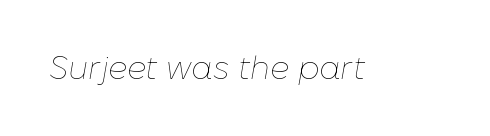
The image shows 32 px thin type, italic (leaning right); set normal letter spacing, not underlined; low stroke contrast and a medium x-height.
